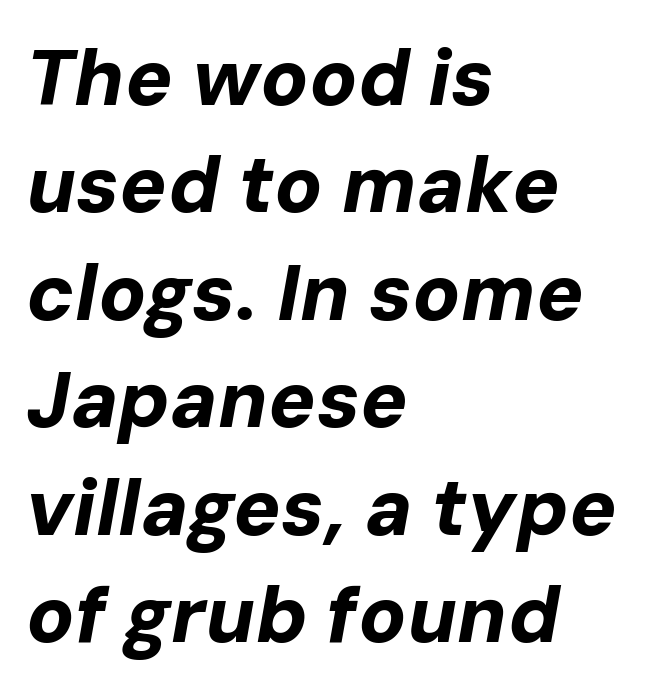
Q: Is the text bold? A: Yes.
Q: Is the text italic (slanted)? A: Yes, it leans right by about 10 degrees.
Q: Is the text underlined? A: No.
Q: How is the paragraph aligned? A: Left-aligned.
Q: Is the spacing between letters normal or unusually wide? A: Normal.
Q: Is the spacing between lines tight, normal or loose? A: Normal.
Q: Width (condensed, normal, or wide)? A: Normal.
Q: Stroke contrast? A: Low.
Q: x-height? A: Medium.
Q: Monospaced? A: No.
